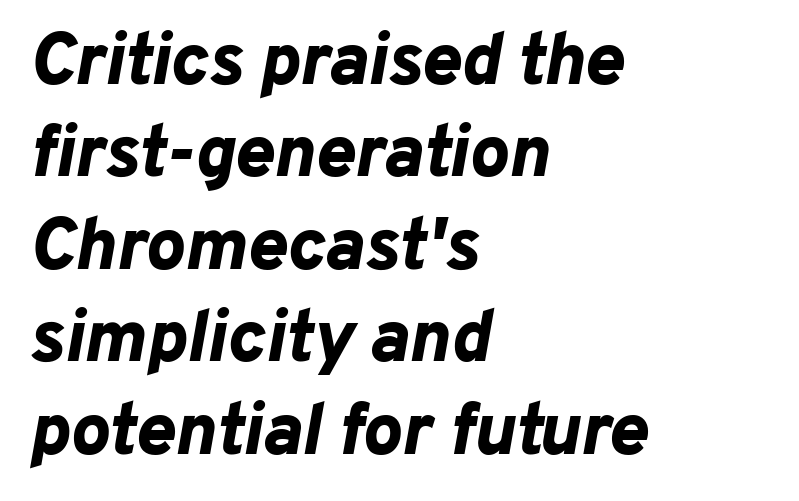
The image shows 74 px bold type, italic (leaning right); set left-aligned, normal line spacing (1.25x), normal letter spacing, not underlined; low stroke contrast and a medium x-height.
